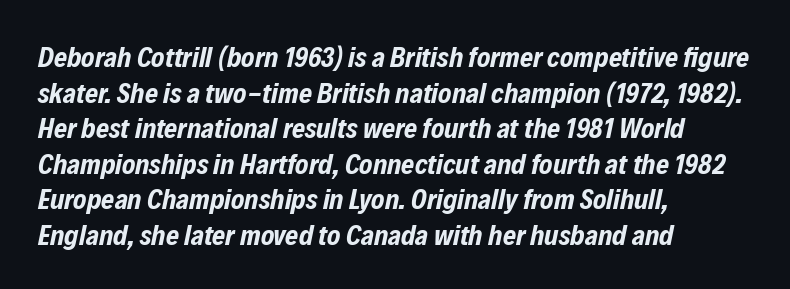
The image shows 28 px bold, condensed type, italic (leaning right); set left-aligned, normal line spacing (1.27x), normal letter spacing, not underlined; low stroke contrast and a medium x-height.
